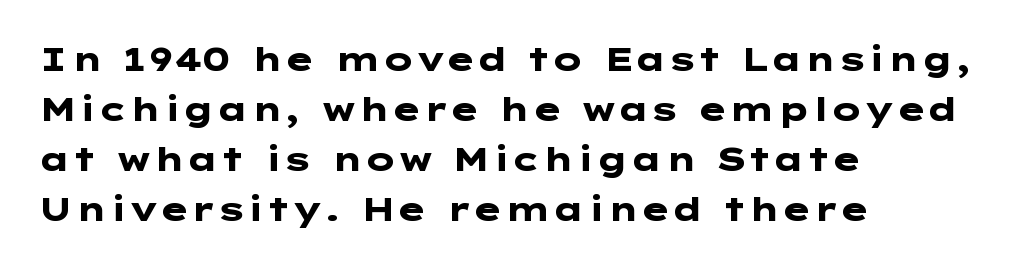
The image shows 33 px heavy, wide sans-serif type, upright; set left-aligned, normal line spacing (1.52x), normal letter spacing, not underlined; low stroke contrast and a medium x-height.
